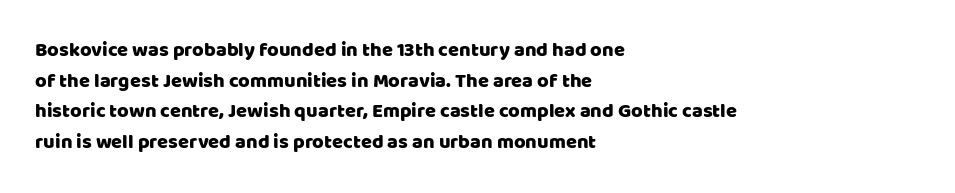
The image shows 20 px text type, upright; set left-aligned, normal line spacing (1.53x), normal letter spacing, not underlined.
